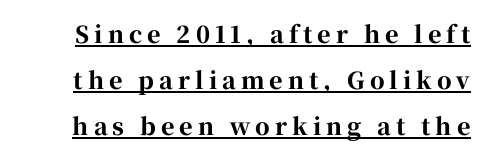
A great deal of white space separates one row of letters from the next. This sample carries an underscore along the baseline area. Rendered with straight, roman letterforms. Display-style spreading of the glyphs; the letterfit is very open.
